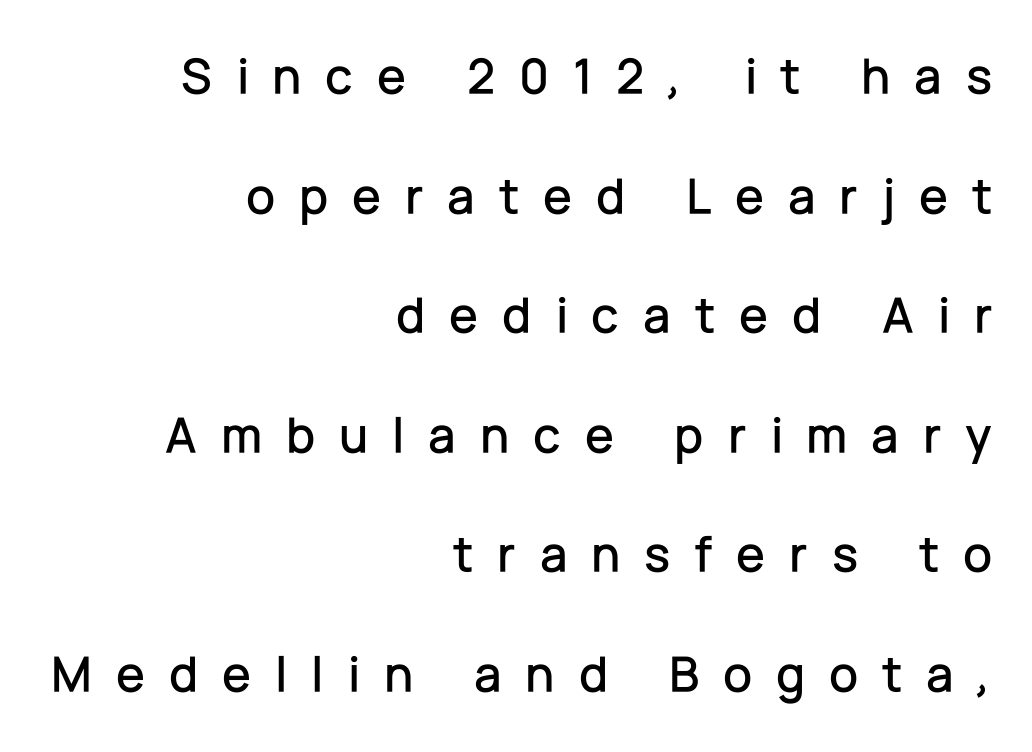
This rendering employs a face without finishing strokes, i.e., a sans-serif. The strip under each line holds only bare page. The rendering inserts visible extra space after every character. The lines in this sample share a right terminus and differ only in where they begin. How would I describe the line gaps? Wide and relaxed.
